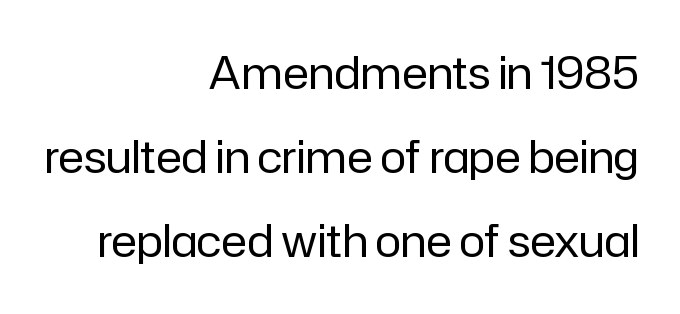
Lines of text with bare space underneath. This rendering employs a face without finishing strokes, i.e., a sans-serif. A typesetter would call this zero additional tracking. Ink coverage per letter is moderate at most.
